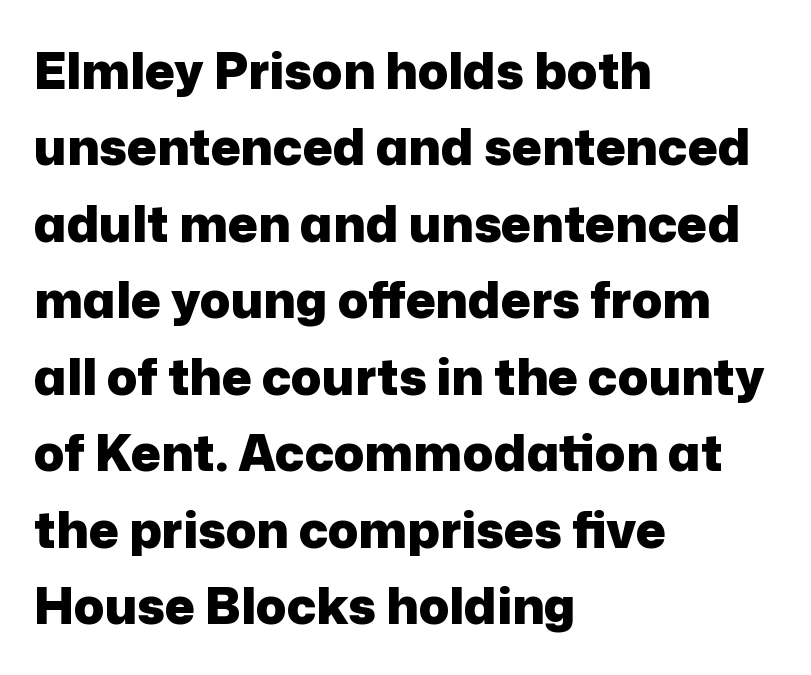
The image shows 50 px heavy sans-serif type, upright; set left-aligned, normal line spacing (1.53x), normal letter spacing, not underlined; low stroke contrast and a medium x-height.
